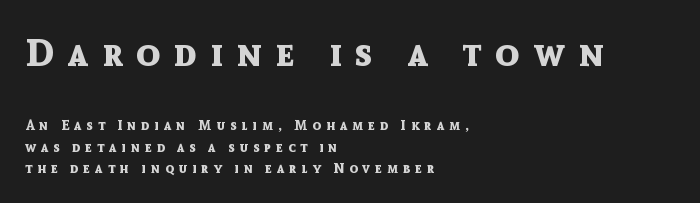
Q: Is the text bold? A: Yes.
Q: Is the text italic (slanted)? A: No, it is upright.
Q: Is the typeface a serif or a sans-serif typeface? A: Sans-serif.
Q: Is the text underlined? A: No.
Q: How is the paragraph aligned? A: Left-aligned.
Q: Is the spacing between letters normal or unusually wide? A: Unusually wide.
Q: Is the spacing between lines tight, normal or loose? A: Normal.
Q: Which block of text is set in a larger size, the first (top) or the second (bottom)? A: The first (top) one.
Q: Width (condensed, normal, or wide)? A: Normal.
Q: x-height? A: Medium.
Q: Monospaced? A: No.
